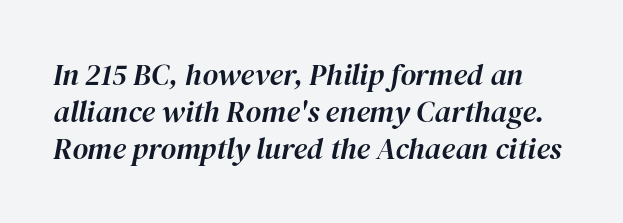
The image shows 30 px text type, italic (leaning right); set line spacing 1.23x, normal letter spacing, not underlined; high stroke contrast and a medium x-height.
